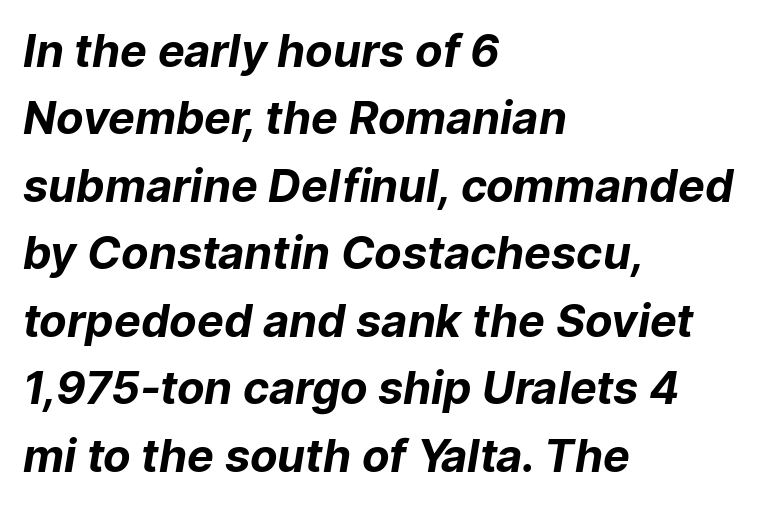
There is no visible air inserted between adjacent glyphs. Is the block centered? No — it sits flush against the left margin. The typeface chosen for these lines omits serifs. Look at the stroke-to-counter ratio: heavy, a bold.
